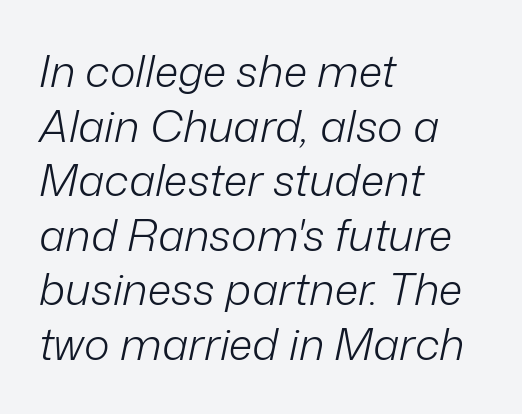
The characters are drawn with everyday or finer stroke widths. The rendering keeps characters at their native spacing. The ragged edge is on the right, which tells us the setting is flush left. Slanted lettering throughout. The face used here is proportionally spaced, like ordinary book or web type.
